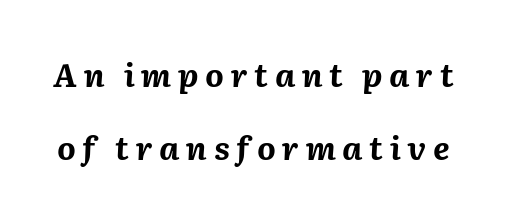
Horizontal bands of white between lines are thick stripes. On the weight axis this lands at bold, roughly 700. Each letter keeps its own natural width here, so spacing adapts to shape. Emphasis-style slanted type is in use. Spacing between characters has been opened up far beyond the box default.
